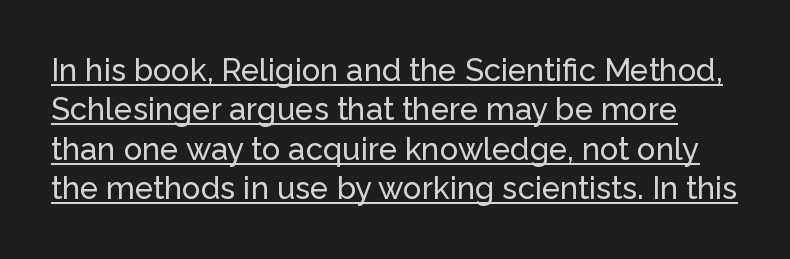
Q: Is the text italic (slanted)? A: No, it is upright.
Q: Is the typeface a serif or a sans-serif typeface? A: Sans-serif.
Q: Is the text underlined? A: Yes.
Q: Is the spacing between letters normal or unusually wide? A: Normal.
Q: Is the spacing between lines tight, normal or loose? A: Normal.
Q: Width (condensed, normal, or wide)? A: Normal.
Q: Stroke contrast? A: Low.
Q: x-height? A: Medium.
Q: Monospaced? A: No.
